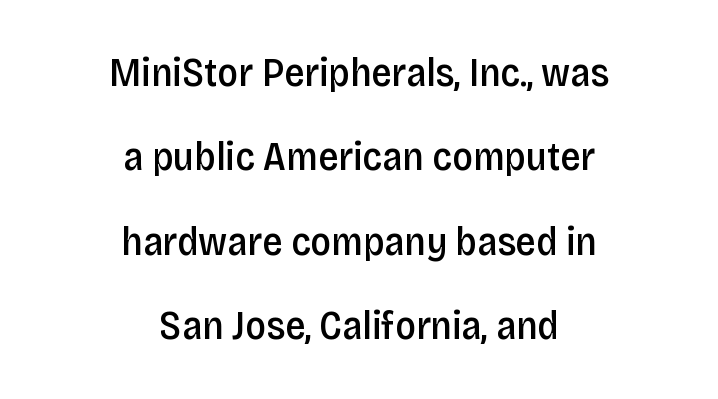
The image shows 40 px semibold, condensed sans-serif type, upright; set centered, loose line spacing (2.11x), normal letter spacing, not underlined; low stroke contrast and a large x-height.
